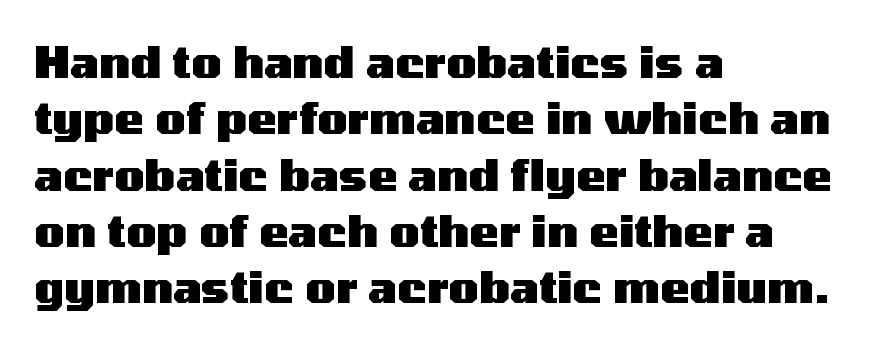
The image shows 44 px heavy, wide sans-serif type, upright; set left-aligned, normal line spacing (1.28x), normal letter spacing, not underlined; medium stroke contrast and a medium x-height.
